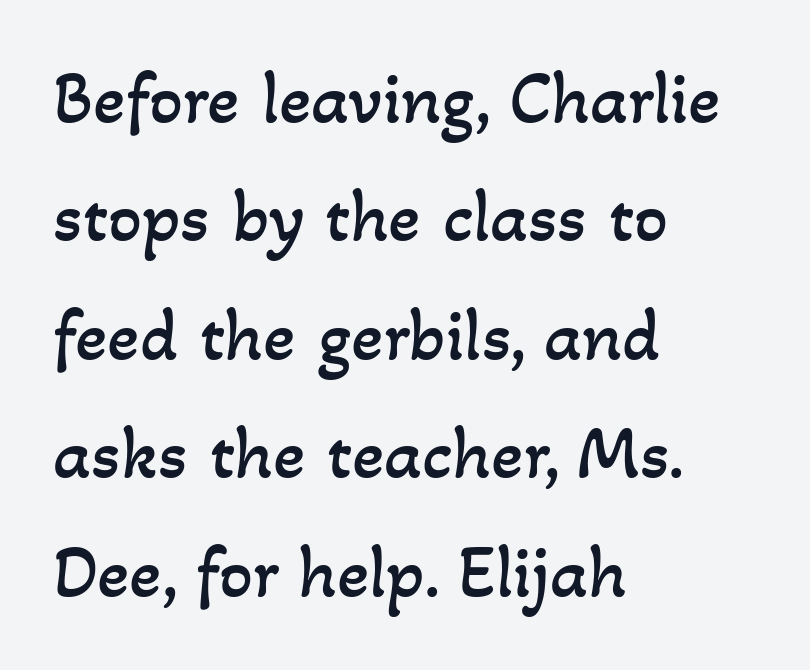
The image shows 75 px regular-weight type; set left-aligned, normal line spacing (1.58x), normal letter spacing, not underlined; low stroke contrast and a small x-height.
